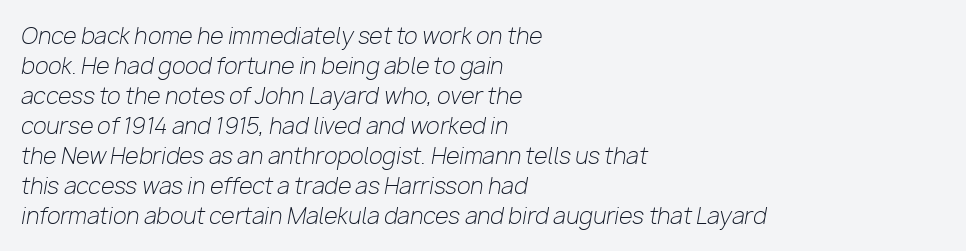
{"italic": "yes", "lean": "right", "slant_degrees": 10, "bold": "no", "underline": "no", "align": "left", "line_spacing": "normal", "line_spacing_ratio": 1.36, "letter_spacing": "normal", "letter_spacing_em": 0.0, "glyph_px": 22}
